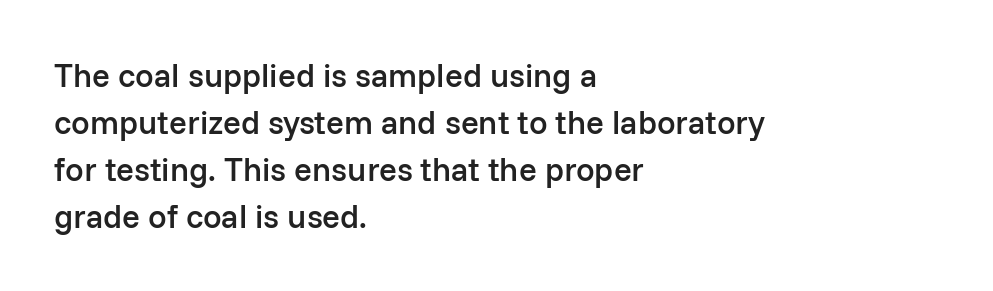
Q: Is the text bold? A: Semi-bold.
Q: Is the text italic (slanted)? A: No, it is upright.
Q: Is the typeface a serif or a sans-serif typeface? A: Sans-serif.
Q: Is the text underlined? A: No.
Q: How is the paragraph aligned? A: Left-aligned.
Q: Is the spacing between letters normal or unusually wide? A: Normal.
Q: Is the spacing between lines tight, normal or loose? A: Normal.
Q: Width (condensed, normal, or wide)? A: Normal.
Q: Stroke contrast? A: Low.
Q: x-height? A: Medium.
Q: Monospaced? A: No.
